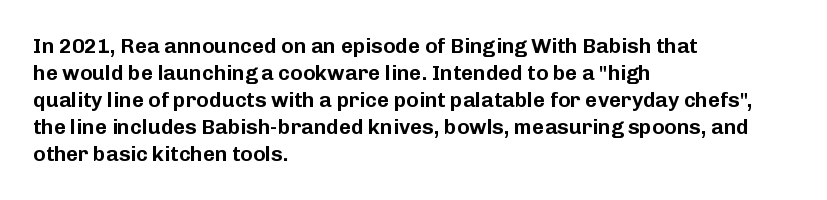
{"italic": "no", "underline": "no", "align": "left", "line_spacing": "normal", "line_spacing_ratio": 1.28, "letter_spacing": "normal", "letter_spacing_em": 0.0, "glyph_px": 21}
